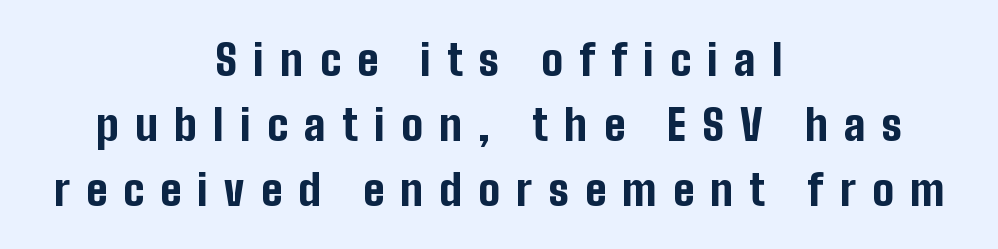
The passage is arranged like a title page — every line centered. The lettering holds an erect, upright posture throughout. Look at the stroke-to-counter ratio: heavy, a bold. This sample keeps an unexceptional amount of space between lines.
